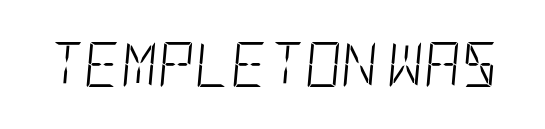
The image shows 45 px light, condensed type, italic (leaning right); set normal letter spacing, not underlined; low stroke contrast and a large x-height.
